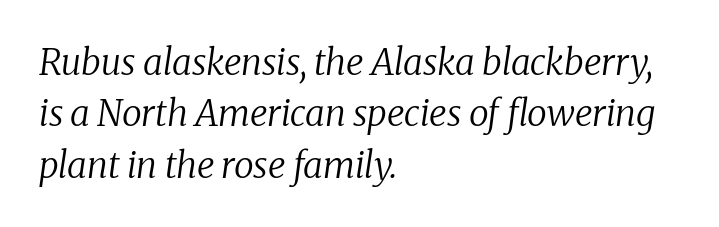
The image shows 36 px regular-weight serif type, italic (leaning right); set left-aligned, normal line spacing (1.43x), normal letter spacing, not underlined; low stroke contrast and a medium x-height.
